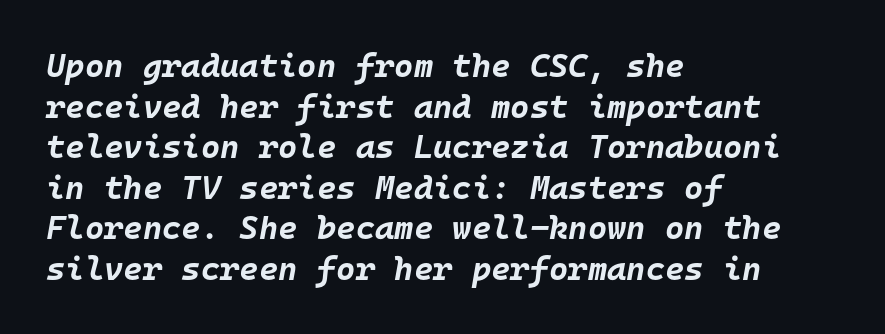
In terms of letterspacing, this is plain default setting. The area under the type is left untouched. These lines carry a lot of weight — the face is fully bold. Line starts are locked; line ends wander. The face used here has a pronounced slope to its letters.
